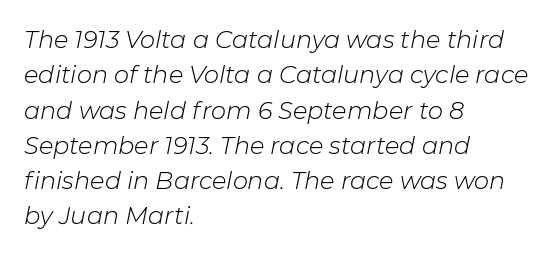
{"italic": "yes", "lean": "right", "slant_degrees": 11, "bold": "no", "underline": "no", "align": "left", "line_spacing": "normal", "line_spacing_ratio": 1.47, "letter_spacing": "normal", "letter_spacing_em": 0.0, "glyph_px": 24}
